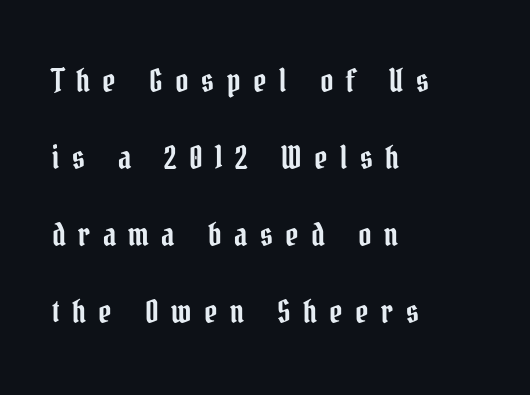
{"serif": "yes", "italic": "no", "width": "condensed", "stroke_contrast": "low", "x_height": "medium", "monospaced": "no", "underline": "no", "align": "left", "line_spacing": "loose", "line_spacing_ratio": 2.41, "letter_spacing": "wide", "letter_spacing_em": 0.39, "glyph_px": 32}
